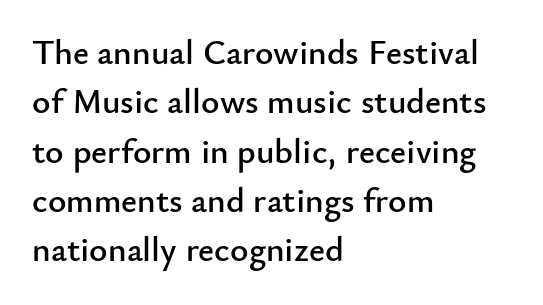
Posture: straight, roman, zero tilt. Here the designer chose a conventional face with non-uniform glyph widths. Only glyphs here, with clear space below each row. The vertical gap from one line to the next is medium.
